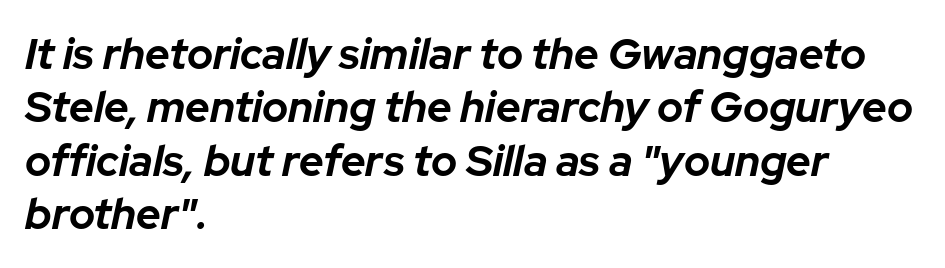
Glance below the letters and you will spot only blank space. Tracking here is standard; glyphs follow each other at the usual distance. Is this a fixed-width face? No — the glyphs have proportional, varying widths. Slant detected: the letters are inclined.
